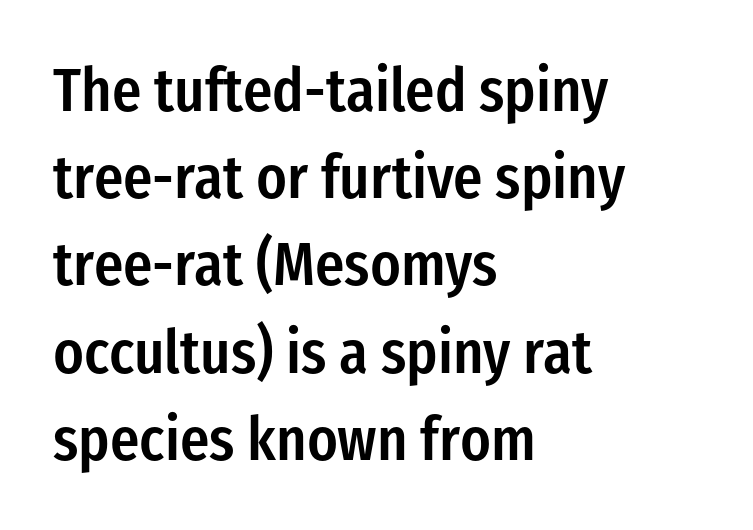
Heft: intermediate — a semibold. The area under the type is left untouched. Is there any slant? The stems are plumb. Character widths vary here, with narrow letters taking less room than wide ones. Teacher's note: observe the even left margin — that is flush-left alignment.
